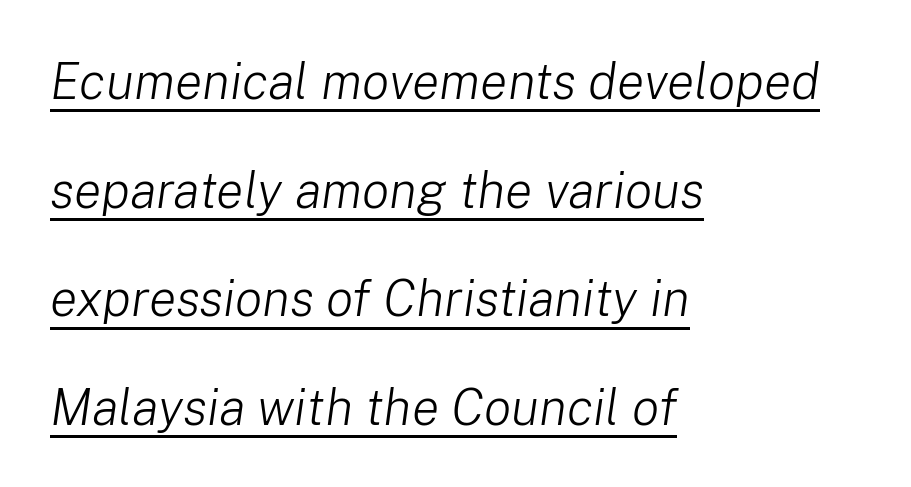
{"italic": "yes", "lean": "right", "slant_degrees": 8, "bold": "no", "weight": "light", "width": "normal", "stroke_contrast": "low", "x_height": "medium", "monospaced": "no", "underline": "yes", "align": "left", "line_spacing": "loose", "line_spacing_ratio": 2.13, "letter_spacing": "normal", "letter_spacing_em": 0.0, "glyph_px": 51}
